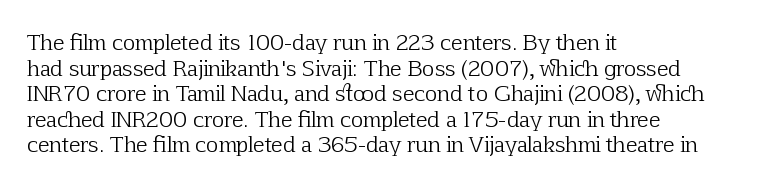
The image shows 21 px text type, upright; set left-aligned, line spacing 1.22x, normal letter spacing, not underlined.
